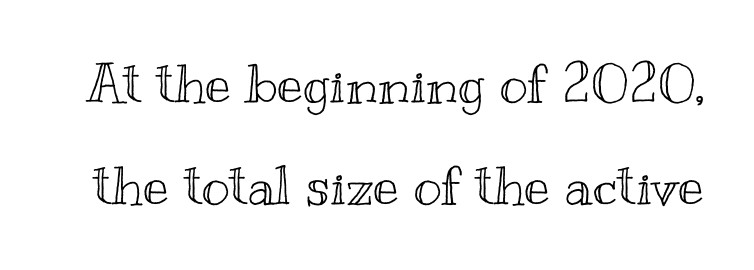
Q: Is the text italic (slanted)? A: No, it is upright.
Q: Is the text underlined? A: No.
Q: Is the spacing between letters normal or unusually wide? A: Normal.
Q: Width (condensed, normal, or wide)? A: Wide.
Q: x-height? A: Small.
Q: Monospaced? A: No.
